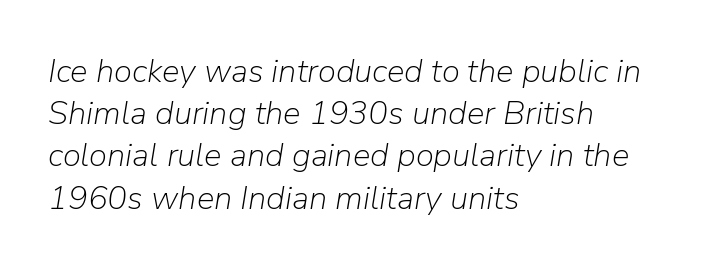
{"italic": "yes", "lean": "right", "slant_degrees": 9, "bold": "no", "weight": "light", "width": "normal", "stroke_contrast": "low", "x_height": "medium", "monospaced": "no", "underline": "no", "align": "left", "line_spacing": "normal", "line_spacing_ratio": 1.28, "letter_spacing": "normal", "letter_spacing_em": 0.0, "glyph_px": 33}
